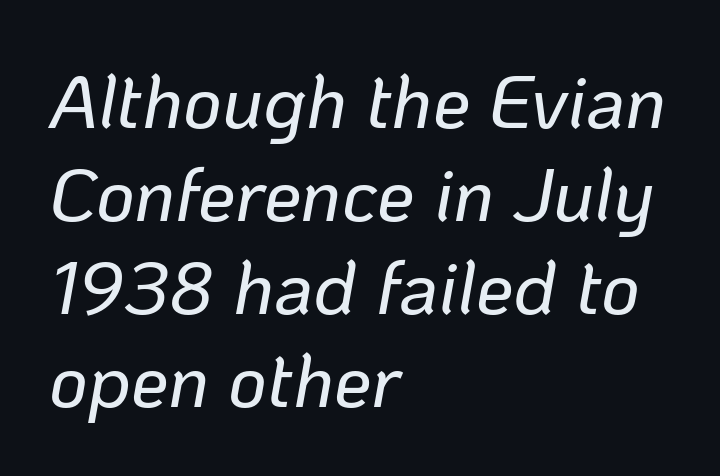
The image shows 75 px text type, italic (leaning right); set left-aligned, line spacing 1.24x, normal letter spacing, not underlined; low stroke contrast and a medium x-height.
